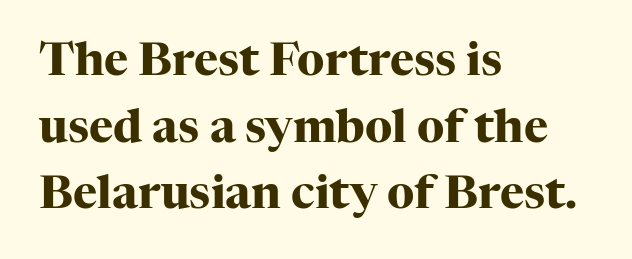
Q: Is the text bold? A: Yes.
Q: Is the text italic (slanted)? A: No, it is upright.
Q: Is the typeface a serif or a sans-serif typeface? A: Serif.
Q: Is the text underlined? A: No.
Q: How is the paragraph aligned? A: Left-aligned.
Q: Is the spacing between letters normal or unusually wide? A: Normal.
Q: Is the spacing between lines tight, normal or loose? A: Normal.
Q: Width (condensed, normal, or wide)? A: Normal.
Q: Stroke contrast? A: High.
Q: x-height? A: Medium.
Q: Monospaced? A: No.
